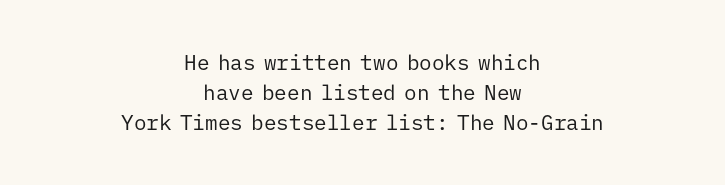
{"italic": "no", "bold": "no", "underline": "no", "align": "center", "line_spacing": "normal", "line_spacing_ratio": 1.43, "letter_spacing": "normal", "letter_spacing_em": 0.0, "glyph_px": 21}
